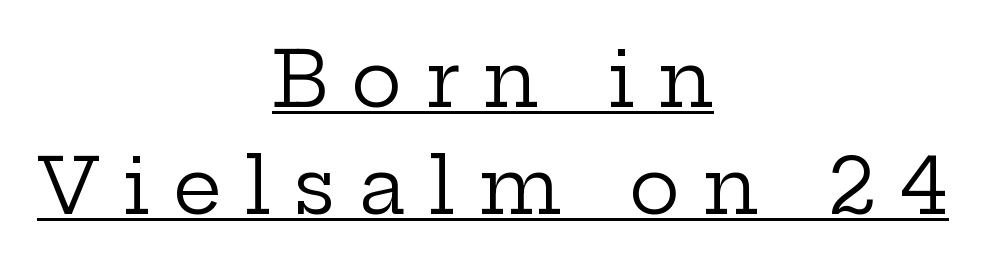
The image shows 77 px regular-weight, wide serif type, upright; set centered, normal line spacing (1.39x), unusually wide letter spacing (+0.29 em), underlined; low stroke contrast and a medium x-height.
